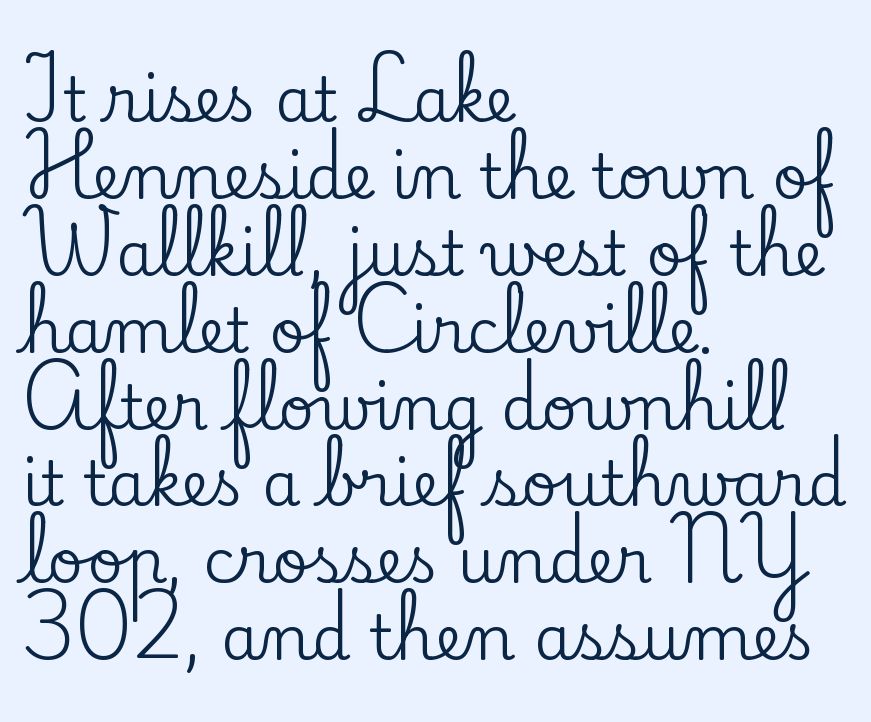
This rendering employs a face with finishing strokes, i.e., a serif. This is roman type, the default non-slanted kind. The area under the type is left untouched. Teacher's note: observe the even left margin — that is flush-left alignment.
